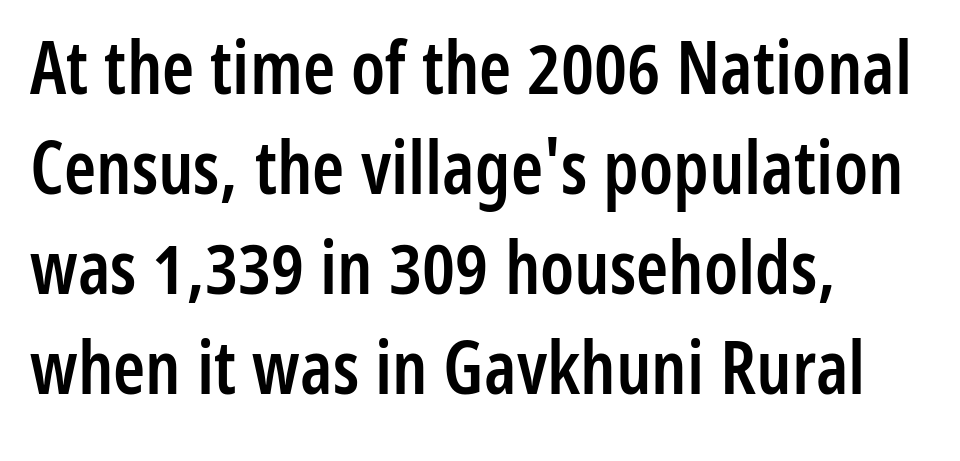
Q: Is the text bold? A: Semi-bold.
Q: Is the text italic (slanted)? A: No, it is upright.
Q: Is the typeface a serif or a sans-serif typeface? A: Sans-serif.
Q: Is the text underlined? A: No.
Q: How is the paragraph aligned? A: Left-aligned.
Q: Is the spacing between letters normal or unusually wide? A: Normal.
Q: Is the spacing between lines tight, normal or loose? A: Normal.
Q: Width (condensed, normal, or wide)? A: Condensed.
Q: Stroke contrast? A: Low.
Q: x-height? A: Medium.
Q: Monospaced? A: No.
